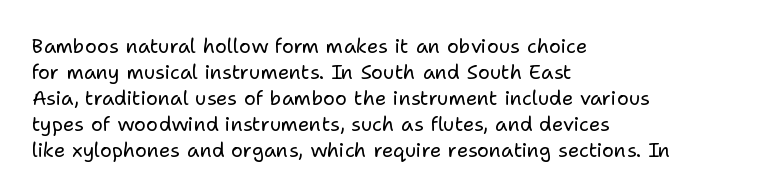
The image shows 20 px text type, upright; set left-aligned, normal line spacing (1.3x), normal letter spacing, not underlined.
